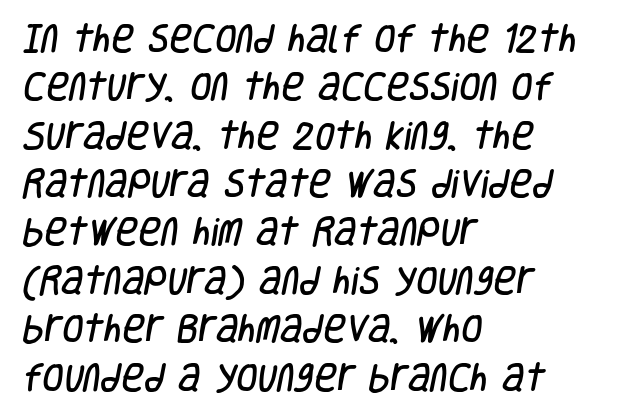
Q: Is the typeface a serif or a sans-serif typeface? A: Sans-serif.
Q: Is the text underlined? A: No.
Q: How is the paragraph aligned? A: Left-aligned.
Q: Is the spacing between letters normal or unusually wide? A: Normal.
Q: Is the spacing between lines tight, normal or loose? A: Normal.
Q: Width (condensed, normal, or wide)? A: Condensed.
Q: Stroke contrast? A: Low.
Q: x-height? A: Large.
Q: Monospaced? A: No.
